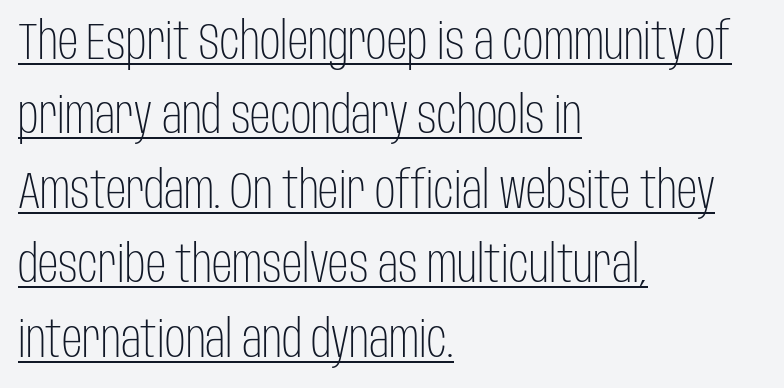
{"serif": "no", "italic": "no", "bold": "no", "weight": "light", "width": "condensed", "stroke_contrast": "low", "x_height": "large", "monospaced": "no", "underline": "yes", "align": "left", "line_spacing": "normal", "line_spacing_ratio": 1.46, "letter_spacing": "normal", "letter_spacing_em": 0.0, "glyph_px": 51}
